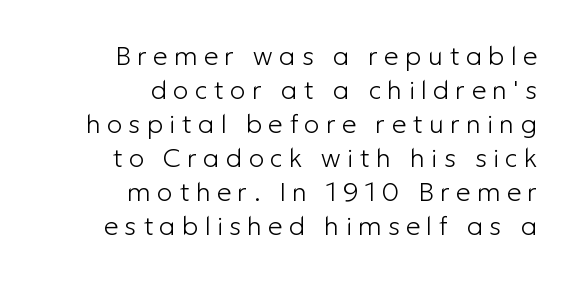
If you drew a line through each stem, it would be perfectly vertical. Rows of type keep a routine distance in the vertical direction. All the whitespace from short lines collects on the left. Between one letter and the next there's a generous, obvious gap.
